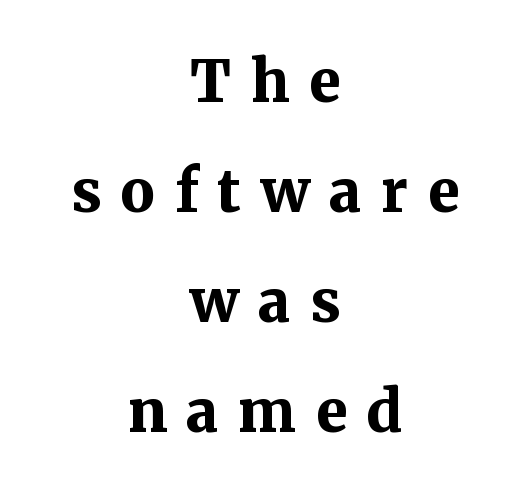
Q: Is the text bold? A: Yes.
Q: Is the text italic (slanted)? A: No, it is upright.
Q: Is the typeface a serif or a sans-serif typeface? A: Serif.
Q: Is the text underlined? A: No.
Q: How is the paragraph aligned? A: Centered.
Q: Is the spacing between letters normal or unusually wide? A: Unusually wide.
Q: Is the spacing between lines tight, normal or loose? A: Loose.
Q: Width (condensed, normal, or wide)? A: Normal.
Q: Stroke contrast? A: Medium.
Q: x-height? A: Medium.
Q: Monospaced? A: No.
